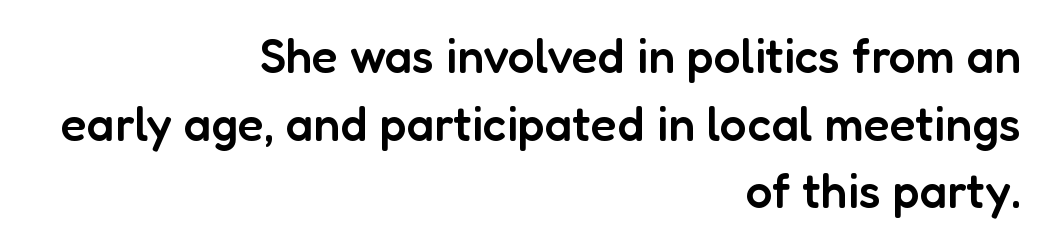
{"serif": "no", "italic": "no", "bold": "semi", "weight": "semibold", "width": "normal", "stroke_contrast": "low", "x_height": "medium", "monospaced": "no", "underline": "no", "align": "right", "line_spacing": "normal", "line_spacing_ratio": 1.41, "letter_spacing": "normal", "letter_spacing_em": 0.0, "glyph_px": 48}
